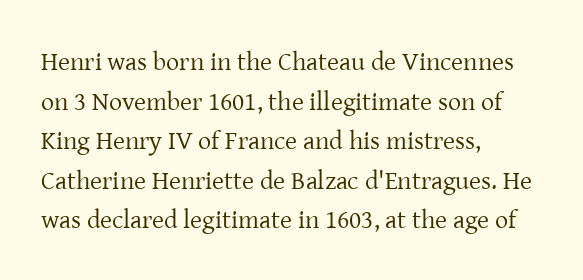
{"italic": "no", "bold": "no", "underline": "no", "align": "left", "line_spacing": "normal", "line_spacing_ratio": 1.52, "letter_spacing": "normal", "letter_spacing_em": 0.0, "glyph_px": 26}
